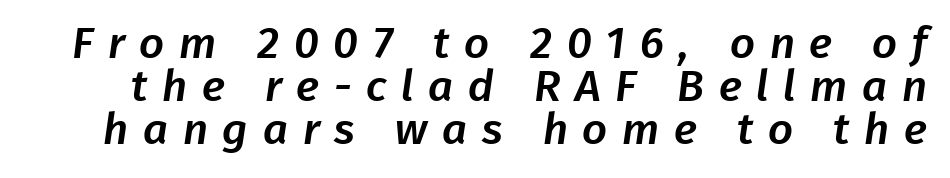
Letter spacing: wide. Rows of type sit shoulder to shoulder in the vertical direction. Stroke terminals: plain, sans-serif. You could not count columns in this text — the font is proportionally spaced.
